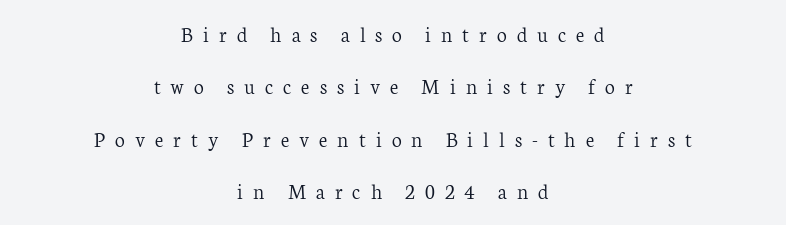
The image shows 22 px text type, upright; set centered, loose line spacing (2.38x), unusually wide letter spacing (+0.45 em), not underlined.
